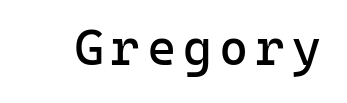
Q: Is the text bold? A: No.
Q: Is the text italic (slanted)? A: No, it is upright.
Q: Is the typeface a serif or a sans-serif typeface? A: Sans-serif.
Q: Is the text underlined? A: No.
Q: Width (condensed, normal, or wide)? A: Normal.
Q: Stroke contrast? A: Low.
Q: x-height? A: Medium.
Q: Monospaced? A: Yes.
